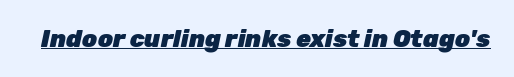
Q: Is the text bold? A: Yes.
Q: Is the text italic (slanted)? A: Yes, it leans right by about 12 degrees.
Q: Is the text underlined? A: Yes.
Q: Is the spacing between letters normal or unusually wide? A: Normal.
